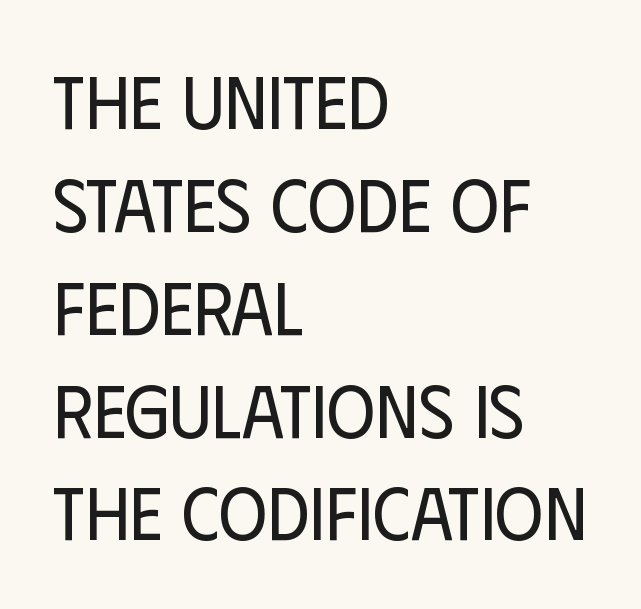
Q: Is the text bold? A: No.
Q: Is the text italic (slanted)? A: No, it is upright.
Q: Is the typeface a serif or a sans-serif typeface? A: Sans-serif.
Q: Is the text underlined? A: No.
Q: How is the paragraph aligned? A: Left-aligned.
Q: Is the spacing between letters normal or unusually wide? A: Normal.
Q: Is the spacing between lines tight, normal or loose? A: Normal.
Q: Width (condensed, normal, or wide)? A: Condensed.
Q: Stroke contrast? A: Low.
Q: x-height? A: Large.
Q: Monospaced? A: No.
